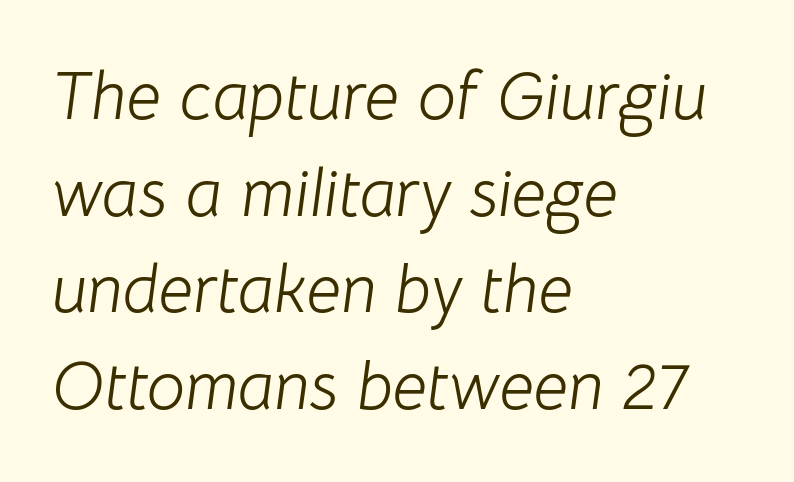
Q: Is the text bold? A: No.
Q: Is the text italic (slanted)? A: Yes, it leans right by about 8 degrees.
Q: Is the text underlined? A: No.
Q: How is the paragraph aligned? A: Left-aligned.
Q: Is the spacing between letters normal or unusually wide? A: Normal.
Q: Is the spacing between lines tight, normal or loose? A: Normal.
Q: Width (condensed, normal, or wide)? A: Normal.
Q: Stroke contrast? A: Low.
Q: x-height? A: Medium.
Q: Monospaced? A: No.
